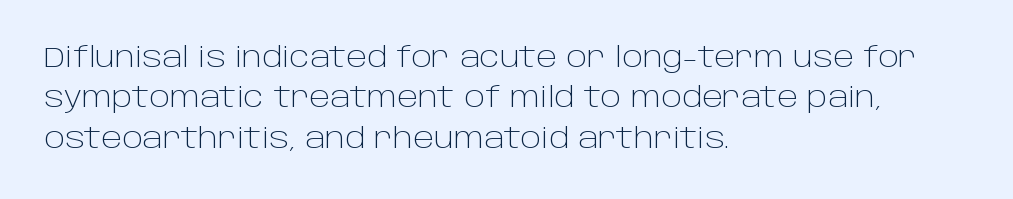
Q: Is the text bold? A: No.
Q: Is the text italic (slanted)? A: No, it is upright.
Q: Is the typeface a serif or a sans-serif typeface? A: Sans-serif.
Q: Is the text underlined? A: No.
Q: How is the paragraph aligned? A: Left-aligned.
Q: Is the spacing between letters normal or unusually wide? A: Normal.
Q: Is the spacing between lines tight, normal or loose? A: Normal.
Q: Width (condensed, normal, or wide)? A: Normal.
Q: Stroke contrast? A: Low.
Q: x-height? A: Large.
Q: Monospaced? A: No.
